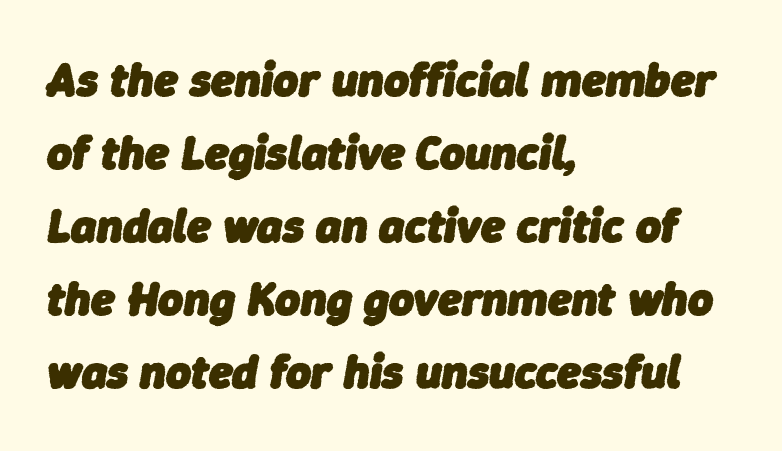
Q: Is the text bold? A: Yes.
Q: Is the text italic (slanted)? A: Yes, it leans right by about 9 degrees.
Q: Is the text underlined? A: No.
Q: How is the paragraph aligned? A: Left-aligned.
Q: Is the spacing between letters normal or unusually wide? A: Normal.
Q: Is the spacing between lines tight, normal or loose? A: Normal.
Q: Width (condensed, normal, or wide)? A: Normal.
Q: Stroke contrast? A: Low.
Q: x-height? A: Medium.
Q: Monospaced? A: No.
